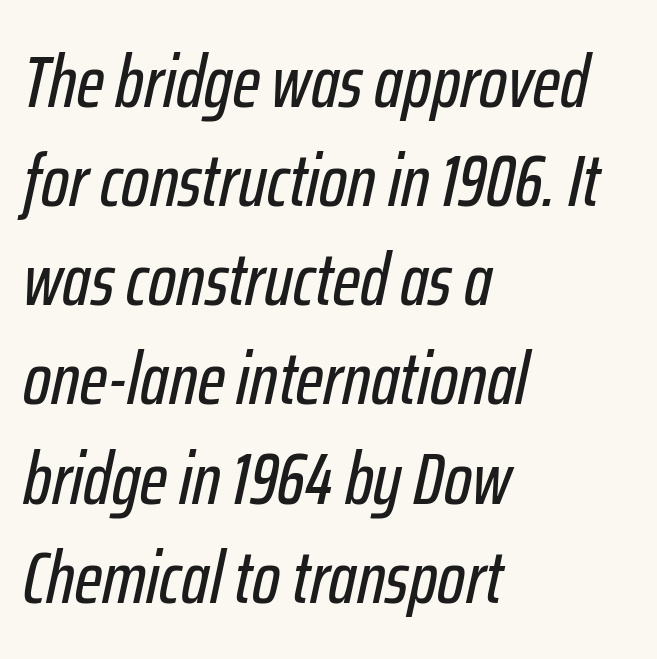
Q: Is the text italic (slanted)? A: Yes, it leans right by about 12 degrees.
Q: Is the text underlined? A: No.
Q: How is the paragraph aligned? A: Left-aligned.
Q: Is the spacing between letters normal or unusually wide? A: Normal.
Q: Is the spacing between lines tight, normal or loose? A: Normal.
Q: Width (condensed, normal, or wide)? A: Condensed.
Q: Stroke contrast? A: Low.
Q: x-height? A: Medium.
Q: Monospaced? A: No.
